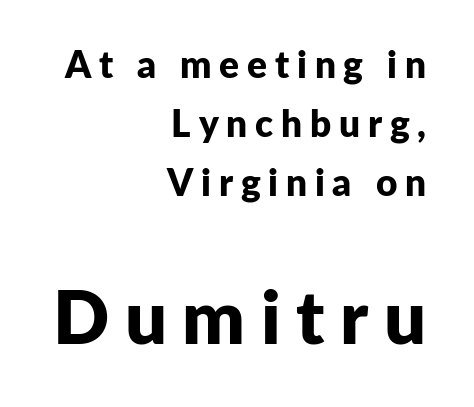
The image shows 74 px bold sans-serif type, upright; set right-aligned, normal line spacing (1.59x), unusually wide letter spacing (+0.21 em), not underlined; the second (bottom) block is 2.0x larger; low stroke contrast and a medium x-height.
